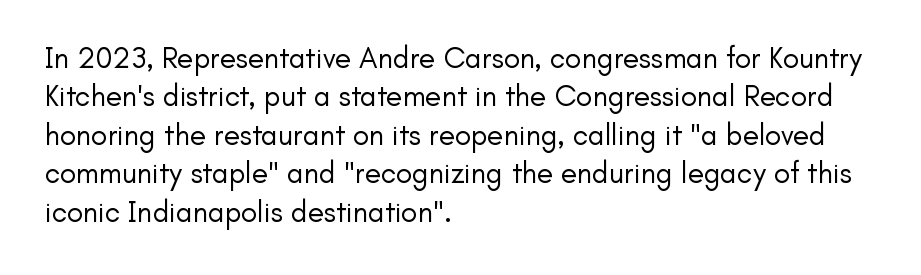
The image shows 30 px regular-weight sans-serif type, upright; set left-aligned, normal line spacing (1.28x), normal letter spacing, not underlined; low stroke contrast and a small x-height.
